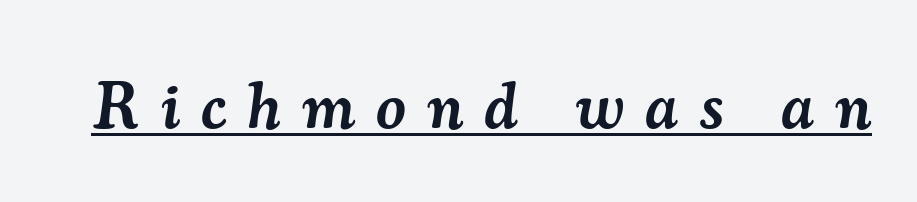
{"serif": "yes", "italic": "yes", "lean": "right", "slant_degrees": 7, "bold": "semi", "weight": "semibold", "width": "normal", "stroke_contrast": "medium", "x_height": "small", "monospaced": "no", "underline": "yes", "letter_spacing": "wide", "letter_spacing_em": 0.33, "glyph_px": 65}
